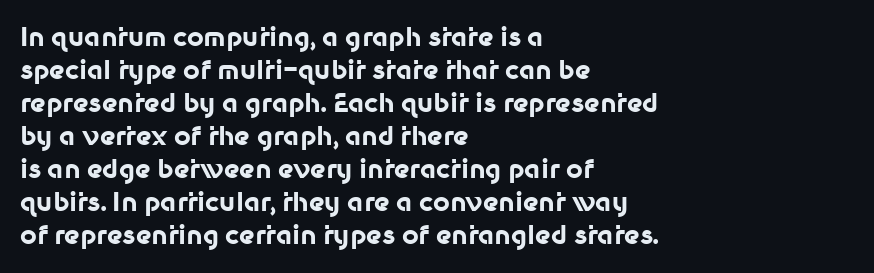
{"italic": "no", "bold": "yes", "underline": "no", "align": "left", "line_spacing": "normal", "line_spacing_ratio": 1.27, "letter_spacing": "normal", "letter_spacing_em": 0.0, "glyph_px": 26}
